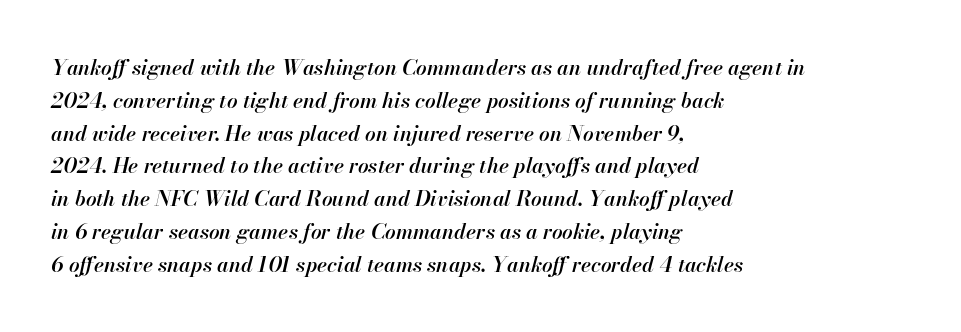
The letters are slanted; this is an italic face. The tracking reads as untouched default to a designer's eye. No word sits above an underline. A bit beefed up — I'd call it semibold rather than bold. Evenly set lines give the paragraph a standard silhouette. The lines in this sample share a left origin and differ only in where they stop.
